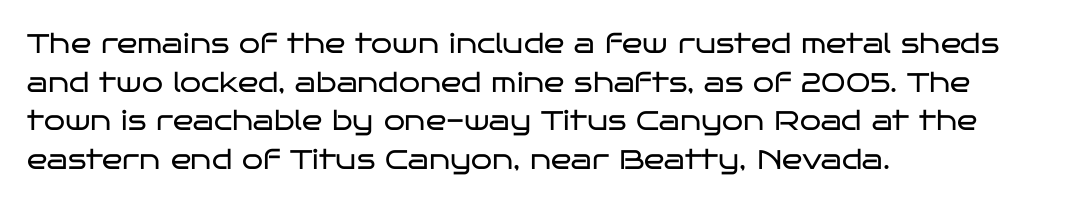
Q: Is the text bold? A: No.
Q: Is the text italic (slanted)? A: No, it is upright.
Q: Is the text underlined? A: No.
Q: How is the paragraph aligned? A: Left-aligned.
Q: Is the spacing between letters normal or unusually wide? A: Normal.
Q: Is the spacing between lines tight, normal or loose? A: Normal.
